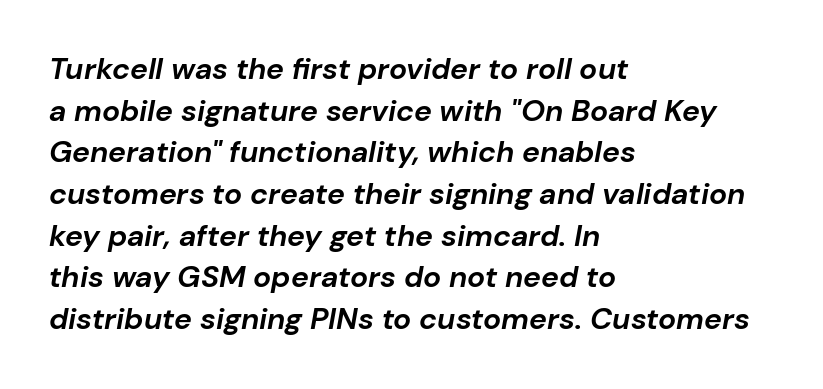
The image shows 30 px bold type, italic (leaning right); set left-aligned, normal line spacing (1.39x), normal letter spacing, not underlined; low stroke contrast and a medium x-height.
